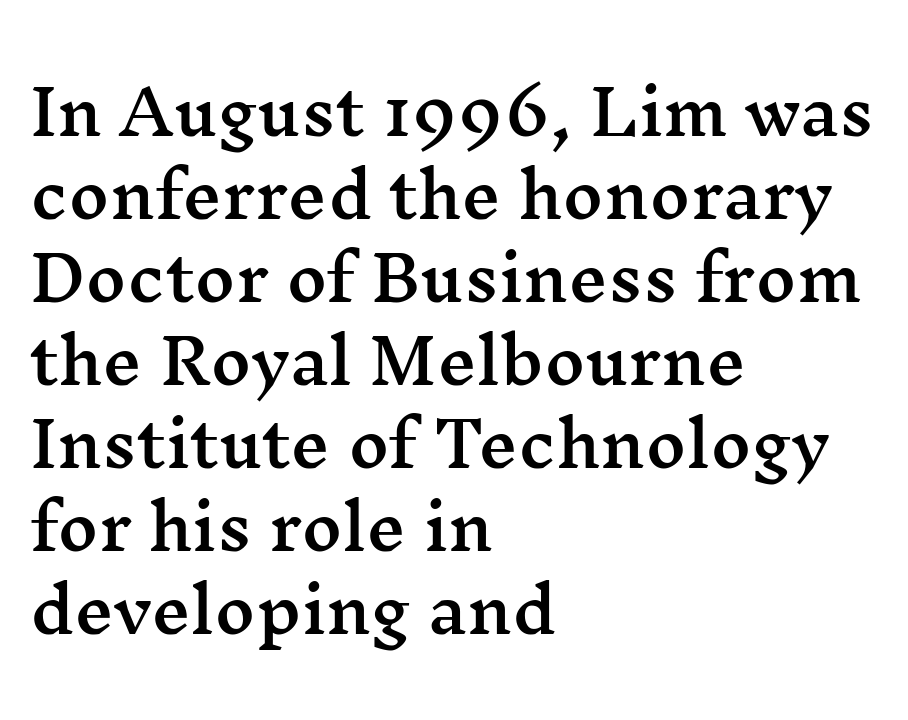
The letters sit at their default tracking, neither squeezed nor spread. Is this a sans? No — the strokes have serifs. These lines are rendered in a variable-pitch font. Visually the block forms a straight wall on the left and a jagged coastline on the right. The space directly below the letters is spotless. Vertical spacing — default.
